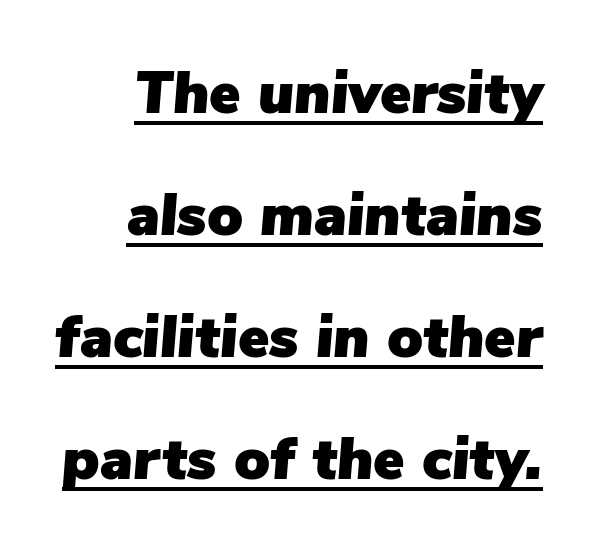
A baseline rule has been typeset under these characters. The passage shown has conventional tracking throughout. Note the varied advance widths — an 'i' is clearly narrower than an 'm'. Tall strokes in this sample are angled rather than plumb. In CSS terms this would be text-align: right. Is there much room between lines? Yes — plenty of vertical air separates them.
